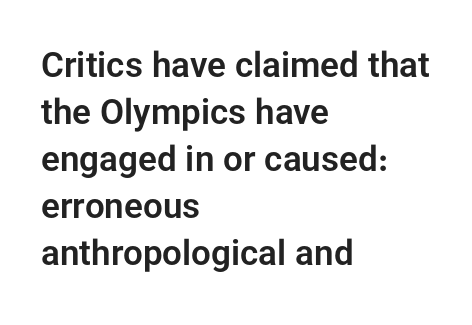
{"serif": "no", "italic": "no", "width": "normal", "stroke_contrast": "low", "x_height": "medium", "monospaced": "no", "underline": "no", "align": "left", "line_spacing": "normal", "line_spacing_ratio": 1.34, "letter_spacing": "normal", "letter_spacing_em": 0.0, "glyph_px": 35}
